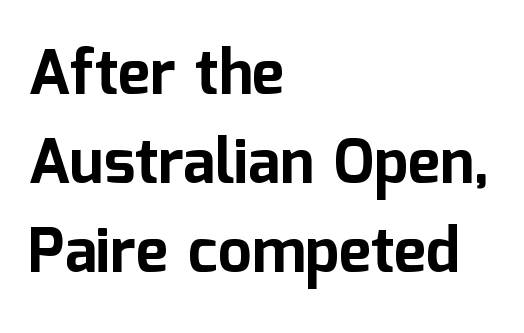
The image shows 61 px bold sans-serif type, upright; set left-aligned, normal line spacing (1.46x), normal letter spacing, not underlined; low stroke contrast and a medium x-height.
